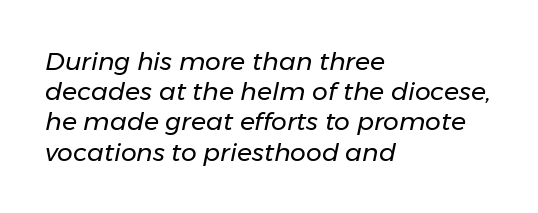
The image shows 25 px text type, italic (leaning right); set left-aligned, line spacing 1.21x, normal letter spacing, not underlined.
